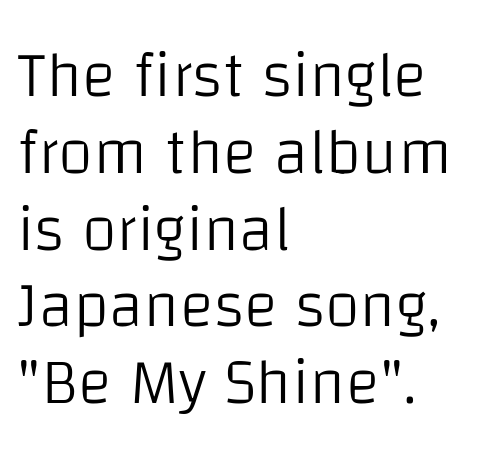
The image shows 64 px light sans-serif type, upright; set left-aligned, line spacing 1.2x, normal letter spacing, not underlined; low stroke contrast and a large x-height.
